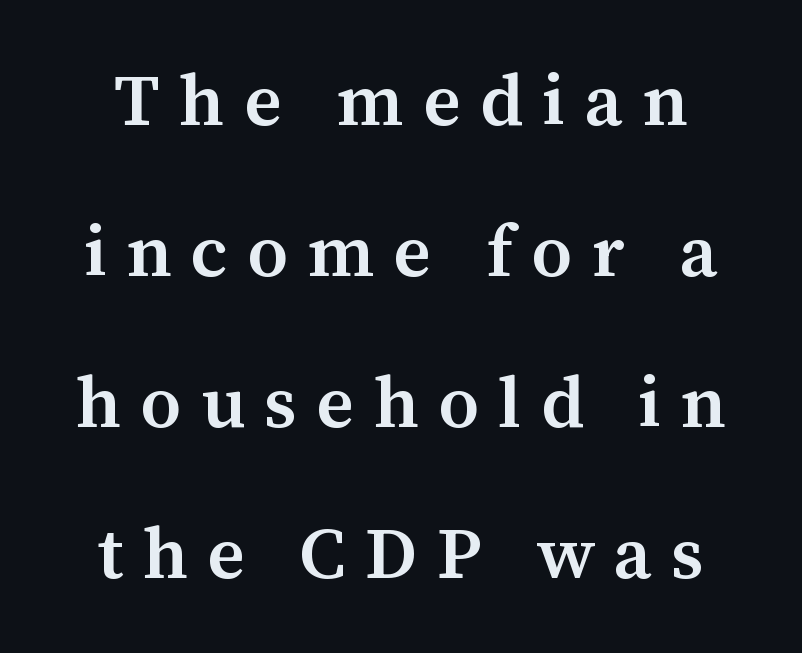
{"serif": "yes", "italic": "no", "bold": "semi", "weight": "semibold", "width": "normal", "stroke_contrast": "medium", "x_height": "medium", "monospaced": "no", "underline": "no", "line_spacing": "loose", "line_spacing_ratio": 2.07, "letter_spacing": "wide", "letter_spacing_em": 0.26, "glyph_px": 73}
